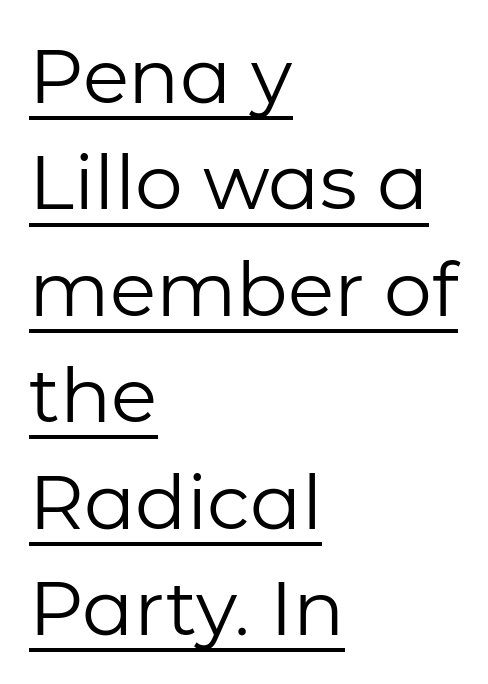
The rendering shows plain stroke endings on the letterforms — a sans-serif design. The typesetter has applied underlining to the passage shown. This sample has the flowing, uneven cadence of proportional lettering. Posture: vertical.
